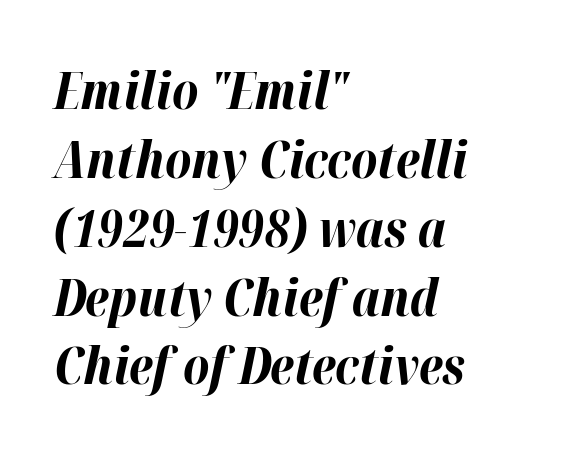
The image shows 51 px bold type, italic (leaning right); set left-aligned, normal line spacing (1.35x), normal letter spacing, not underlined; high stroke contrast and a medium x-height.
